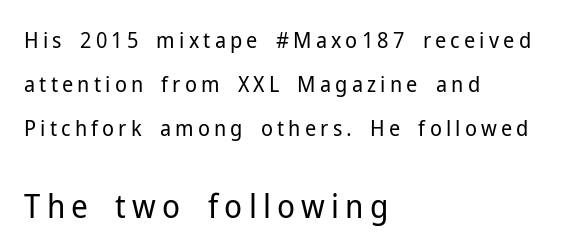
Character size in the trailing block exceeds that of the leading block. The letterforms sit at book weight or below. The text was rendered using a sans face with plain stroke endings. Underline: absent. These lines stand farther apart than default settings would place them. Italic? Not at all — the glyphs are vertical.
